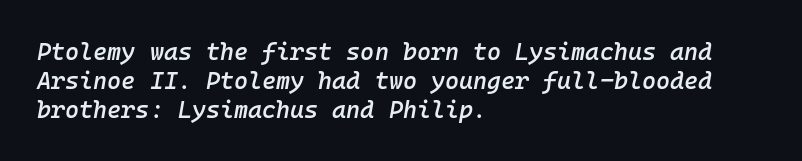
Q: Is the text bold? A: Semi-bold.
Q: Is the text italic (slanted)? A: Yes, it leans right by about 10 degrees.
Q: Is the text underlined? A: No.
Q: How is the paragraph aligned? A: Left-aligned.
Q: Is the spacing between letters normal or unusually wide? A: Normal.
